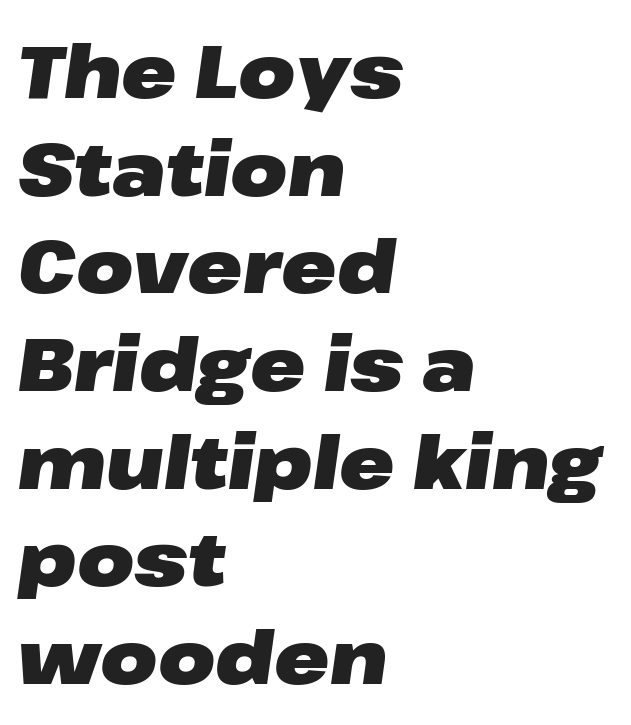
Q: Is the text bold? A: Yes.
Q: Is the text italic (slanted)? A: Yes, it leans right by about 8 degrees.
Q: Is the text underlined? A: No.
Q: How is the paragraph aligned? A: Left-aligned.
Q: Is the spacing between letters normal or unusually wide? A: Normal.
Q: Is the spacing between lines tight, normal or loose? A: Normal.
Q: Width (condensed, normal, or wide)? A: Wide.
Q: Stroke contrast? A: Low.
Q: x-height? A: Medium.
Q: Monospaced? A: No.
